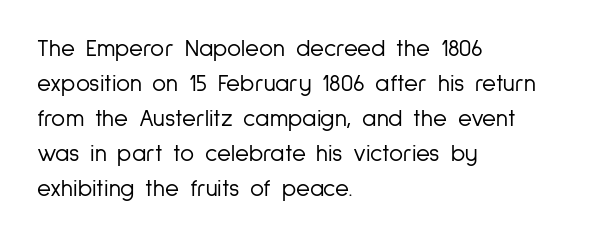
The image shows 24 px text type, upright; set left-aligned, normal line spacing (1.46x), normal letter spacing, not underlined.
